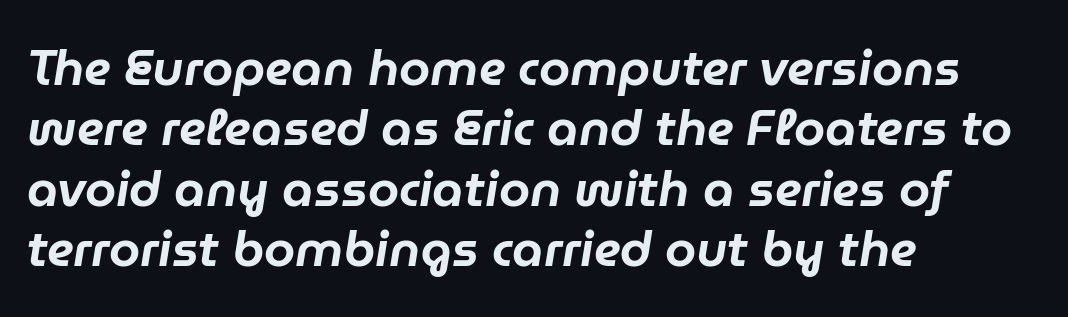
{"italic": "yes", "lean": "right", "slant_degrees": 9, "width": "normal", "stroke_contrast": "low", "x_height": "medium", "monospaced": "no", "underline": "no", "align": "left", "line_spacing_ratio": 1.21, "letter_spacing": "normal", "letter_spacing_em": 0.0, "glyph_px": 50}
